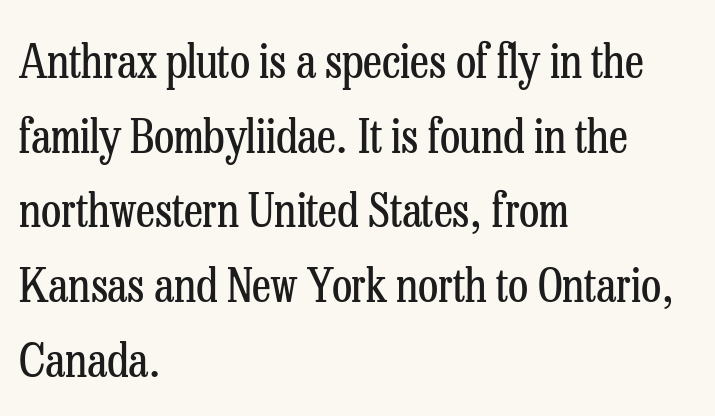
The image shows 47 px regular-weight, condensed serif type, upright; set left-aligned, normal line spacing (1.59x), normal letter spacing, not underlined; low stroke contrast and a medium x-height.
